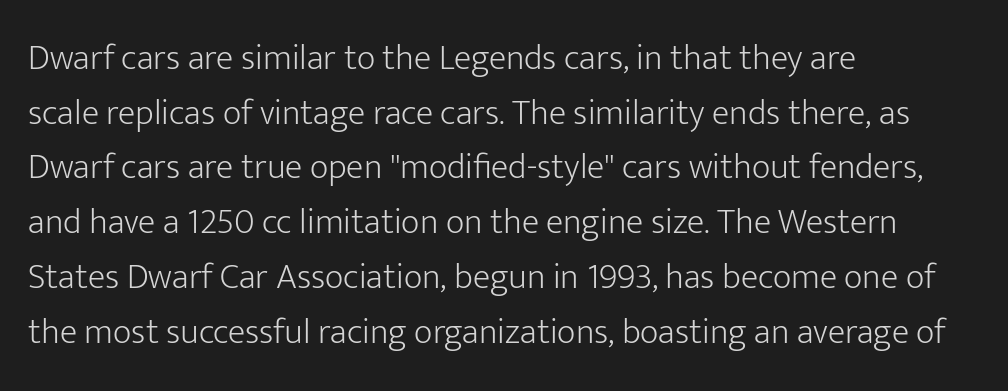
Q: Is the text bold? A: No.
Q: Is the text italic (slanted)? A: No, it is upright.
Q: Is the typeface a serif or a sans-serif typeface? A: Sans-serif.
Q: Is the text underlined? A: No.
Q: How is the paragraph aligned? A: Left-aligned.
Q: Is the spacing between letters normal or unusually wide? A: Normal.
Q: Is the spacing between lines tight, normal or loose? A: Normal.
Q: Width (condensed, normal, or wide)? A: Normal.
Q: Stroke contrast? A: Low.
Q: x-height? A: Medium.
Q: Monospaced? A: No.
